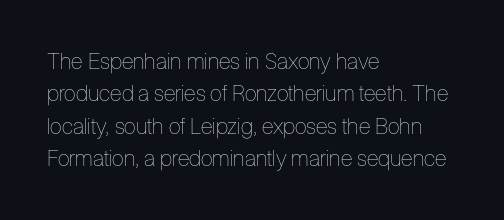
The image shows 22 px text type, upright; set left-aligned, normal line spacing (1.47x), normal letter spacing, not underlined.
